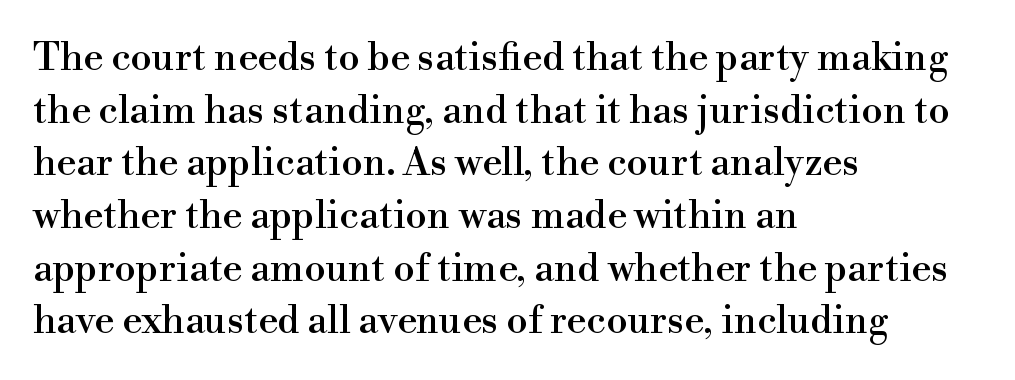
Q: Is the text italic (slanted)? A: No, it is upright.
Q: Is the typeface a serif or a sans-serif typeface? A: Serif.
Q: Is the text underlined? A: No.
Q: How is the paragraph aligned? A: Left-aligned.
Q: Is the spacing between letters normal or unusually wide? A: Normal.
Q: Is the spacing between lines tight, normal or loose? A: Normal.
Q: Width (condensed, normal, or wide)? A: Normal.
Q: Stroke contrast? A: High.
Q: x-height? A: Small.
Q: Monospaced? A: No.
